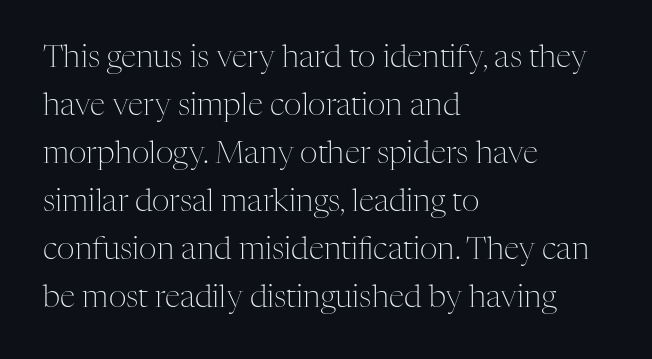
Q: Is the text bold? A: No.
Q: Is the text italic (slanted)? A: No, it is upright.
Q: Is the typeface a serif or a sans-serif typeface? A: Serif.
Q: Is the text underlined? A: No.
Q: How is the paragraph aligned? A: Left-aligned.
Q: Is the spacing between letters normal or unusually wide? A: Normal.
Q: Is the spacing between lines tight, normal or loose? A: Normal.
Q: Width (condensed, normal, or wide)? A: Normal.
Q: Stroke contrast? A: Medium.
Q: x-height? A: Medium.
Q: Monospaced? A: No.
